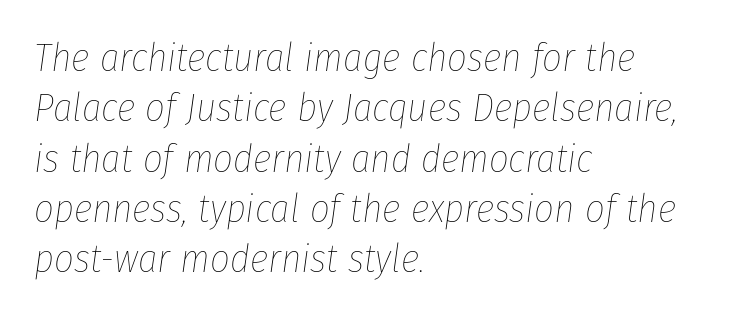
Q: Is the text bold? A: No.
Q: Is the text italic (slanted)? A: Yes, it leans right by about 8 degrees.
Q: Is the text underlined? A: No.
Q: How is the paragraph aligned? A: Left-aligned.
Q: Is the spacing between letters normal or unusually wide? A: Normal.
Q: Is the spacing between lines tight, normal or loose? A: Normal.
Q: Width (condensed, normal, or wide)? A: Condensed.
Q: Stroke contrast? A: Low.
Q: x-height? A: Medium.
Q: Monospaced? A: No.
